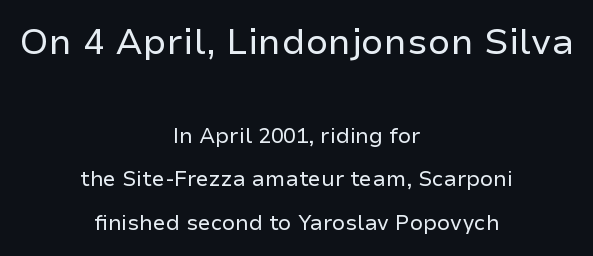
The image shows 36 px regular-weight sans-serif type, upright; set centered, loose line spacing (2.08x), normal letter spacing, not underlined; the first (top) block is 1.71x larger; low stroke contrast and a medium x-height.
